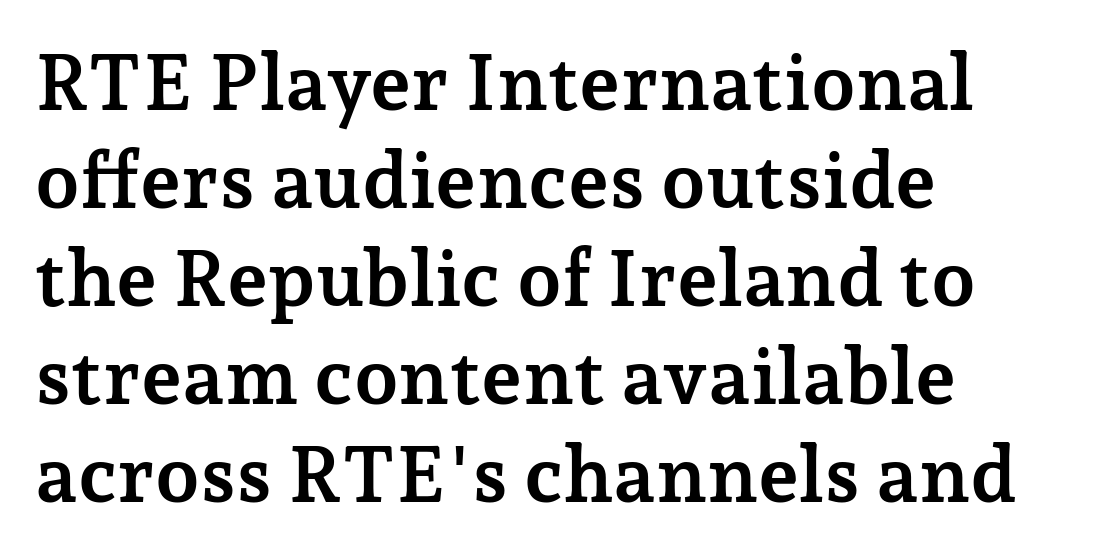
{"serif": "yes", "italic": "no", "bold": "yes", "weight": "semibold", "width": "normal", "stroke_contrast": "low", "x_height": "medium", "monospaced": "no", "underline": "no", "align": "left", "line_spacing_ratio": 1.24, "letter_spacing": "normal", "letter_spacing_em": 0.0, "glyph_px": 79}
